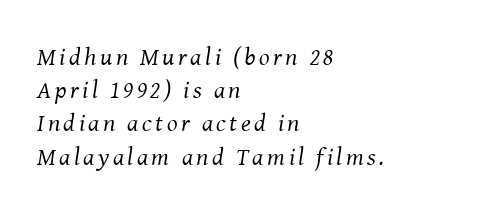
{"italic": "yes", "lean": "right", "slant_degrees": 8, "bold": "no", "underline": "no", "align": "left", "line_spacing": "normal", "line_spacing_ratio": 1.33, "glyph_px": 25}
